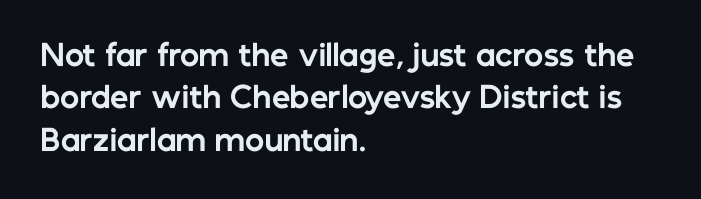
{"serif": "no", "italic": "no", "bold": "yes", "weight": "bold", "width": "normal", "stroke_contrast": "low", "x_height": "medium", "monospaced": "no", "underline": "no", "align": "left", "line_spacing": "normal", "line_spacing_ratio": 1.46, "letter_spacing": "normal", "letter_spacing_em": 0.0, "glyph_px": 29}
